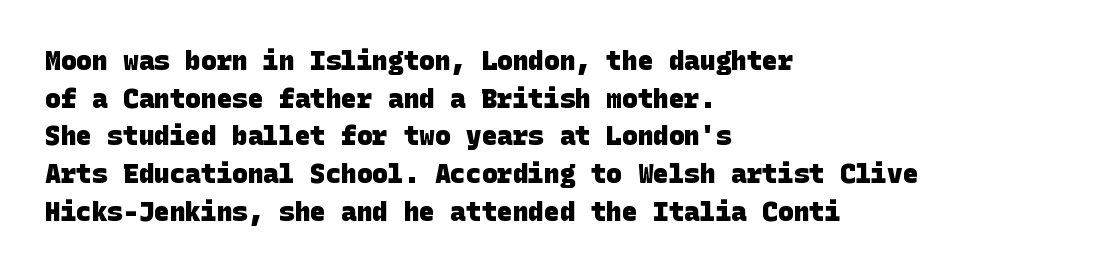
Q: Is the text bold? A: Yes.
Q: Is the text underlined? A: No.
Q: How is the paragraph aligned? A: Left-aligned.
Q: Is the spacing between letters normal or unusually wide? A: Normal.
Q: Is the spacing between lines tight, normal or loose? A: Normal.
